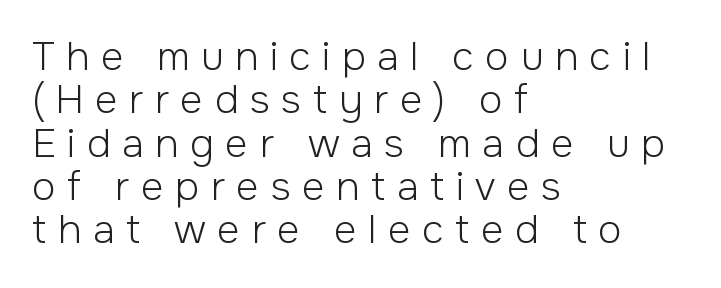
Q: Is the text bold? A: No.
Q: Is the text italic (slanted)? A: No, it is upright.
Q: Is the typeface a serif or a sans-serif typeface? A: Sans-serif.
Q: Is the text underlined? A: No.
Q: How is the paragraph aligned? A: Left-aligned.
Q: Is the spacing between letters normal or unusually wide? A: Unusually wide.
Q: Is the spacing between lines tight, normal or loose? A: Tight.
Q: Width (condensed, normal, or wide)? A: Normal.
Q: Stroke contrast? A: Low.
Q: x-height? A: Medium.
Q: Monospaced? A: No.
